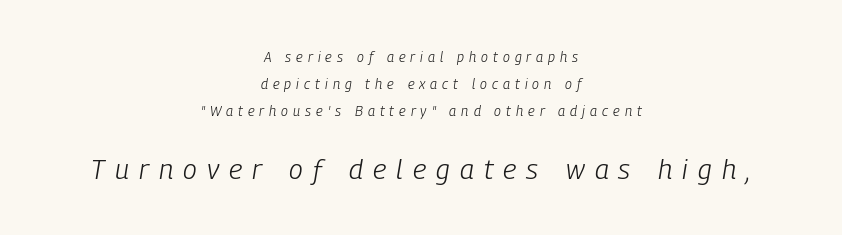
The image shows 28 px light, condensed type, italic (leaning right); set centered, loose line spacing (1.93x), unusually wide letter spacing (+0.36 em), not underlined; the second (bottom) block is 2.0x larger; low stroke contrast and a medium x-height.
